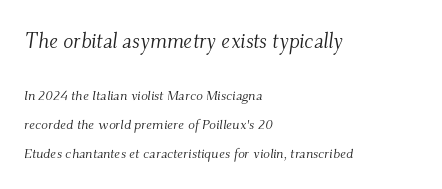
The image shows 21 px text type, italic (leaning right); set left-aligned, loose line spacing (2.06x), normal letter spacing, not underlined; the first (top) block is 1.5x larger.
